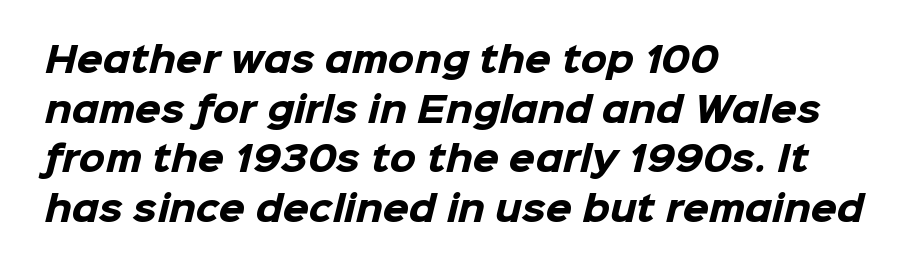
{"serif": "no", "bold": "yes", "weight": "heavy", "width": "normal", "stroke_contrast": "low", "x_height": "medium", "monospaced": "no", "underline": "no", "align": "left", "line_spacing": "normal", "line_spacing_ratio": 1.46, "letter_spacing": "normal", "letter_spacing_em": 0.0, "glyph_px": 34}
